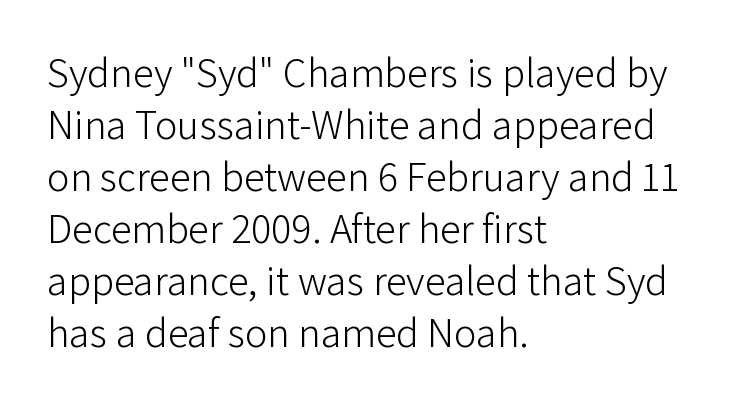
The image shows 42 px light sans-serif type, upright; set left-aligned, line spacing 1.24x, normal letter spacing, not underlined; low stroke contrast and a medium x-height.
